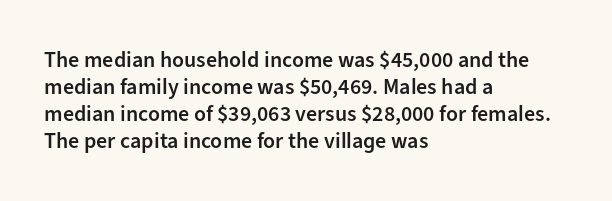
The image shows 22 px text type, upright; set left-aligned, line spacing 1.22x, normal letter spacing, not underlined.
